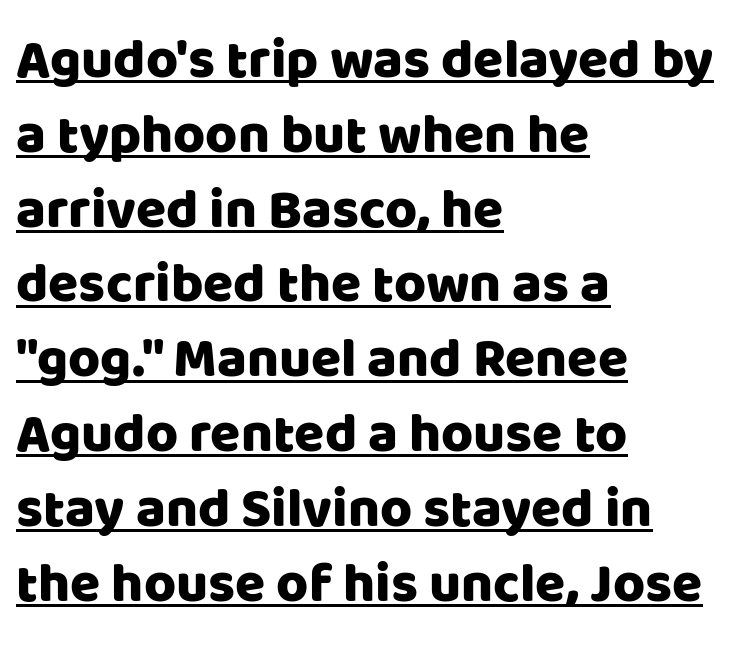
The image shows 55 px sans-serif type, upright; set left-aligned, normal line spacing (1.36x), normal letter spacing, underlined; low stroke contrast and a large x-height.
